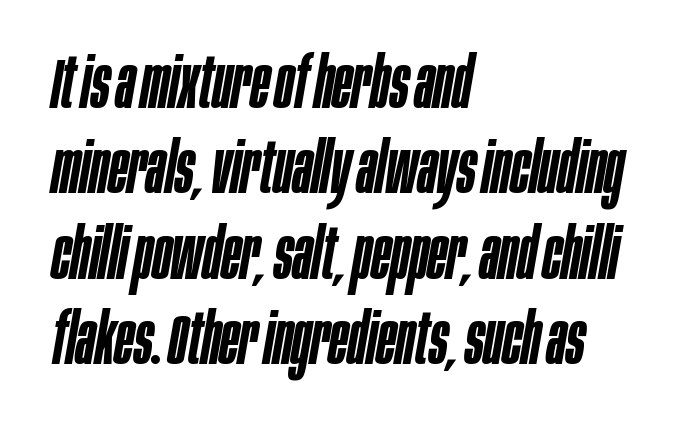
Q: Is the text bold? A: Semi-bold.
Q: Is the text italic (slanted)? A: Yes, it leans right by about 10 degrees.
Q: Is the text underlined? A: No.
Q: How is the paragraph aligned? A: Left-aligned.
Q: Is the spacing between letters normal or unusually wide? A: Normal.
Q: Width (condensed, normal, or wide)? A: Condensed.
Q: Stroke contrast? A: Low.
Q: x-height? A: Large.
Q: Monospaced? A: No.
